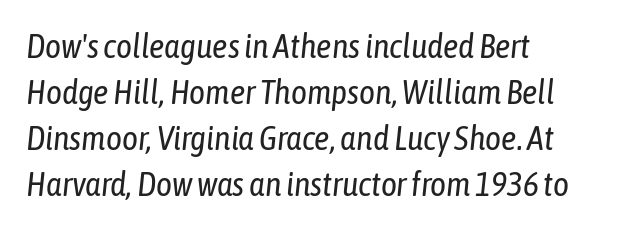
{"italic": "yes", "lean": "right", "slant_degrees": 6, "bold": "no", "weight": "regular", "width": "condensed", "stroke_contrast": "low", "x_height": "medium", "monospaced": "no", "underline": "no", "align": "left", "line_spacing": "normal", "line_spacing_ratio": 1.35, "letter_spacing": "normal", "letter_spacing_em": 0.0, "glyph_px": 34}
